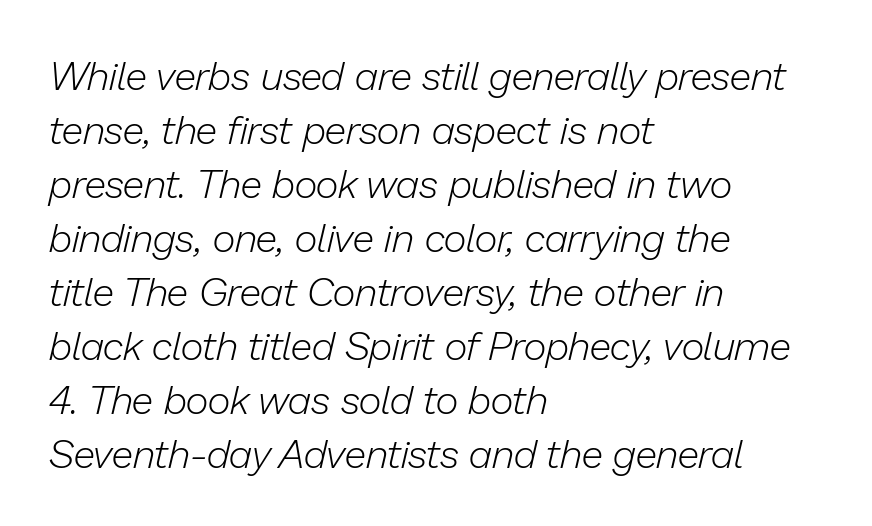
Q: Is the text bold? A: No.
Q: Is the text italic (slanted)? A: Yes, it leans right by about 13 degrees.
Q: Is the text underlined? A: No.
Q: How is the paragraph aligned? A: Left-aligned.
Q: Is the spacing between letters normal or unusually wide? A: Normal.
Q: Is the spacing between lines tight, normal or loose? A: Normal.
Q: Width (condensed, normal, or wide)? A: Normal.
Q: Stroke contrast? A: Low.
Q: x-height? A: Medium.
Q: Monospaced? A: No.
